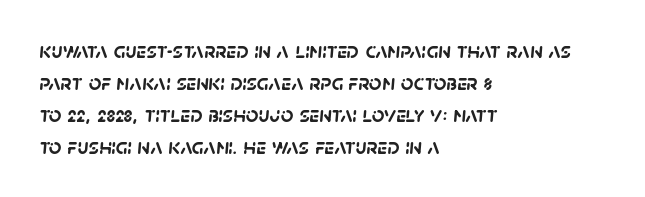
Q: Is the text bold? A: Yes.
Q: Is the text underlined? A: No.
Q: How is the paragraph aligned? A: Left-aligned.
Q: Is the spacing between letters normal or unusually wide? A: Normal.
Q: Is the spacing between lines tight, normal or loose? A: Normal.
